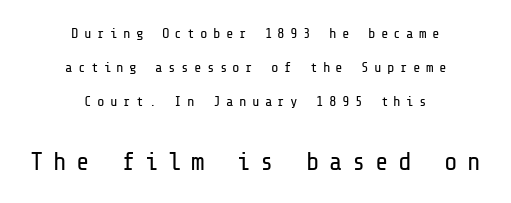
{"italic": "no", "bold": "no", "underline": "no", "align": "center", "line_spacing": "loose", "line_spacing_ratio": 2.43, "letter_spacing": "wide", "letter_spacing_em": 0.38, "larger_block": "second", "size_ratio": 1.79, "glyph_px": 25}
